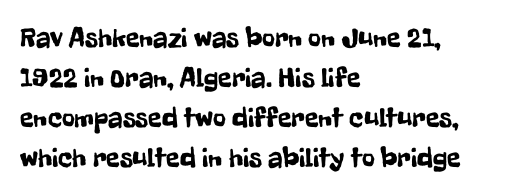
Q: Is the text italic (slanted)? A: No, it is upright.
Q: Is the typeface a serif or a sans-serif typeface? A: Sans-serif.
Q: Is the text underlined? A: No.
Q: How is the paragraph aligned? A: Left-aligned.
Q: Is the spacing between letters normal or unusually wide? A: Normal.
Q: Is the spacing between lines tight, normal or loose? A: Normal.
Q: Width (condensed, normal, or wide)? A: Condensed.
Q: Stroke contrast? A: Low.
Q: x-height? A: Medium.
Q: Monospaced? A: No.
